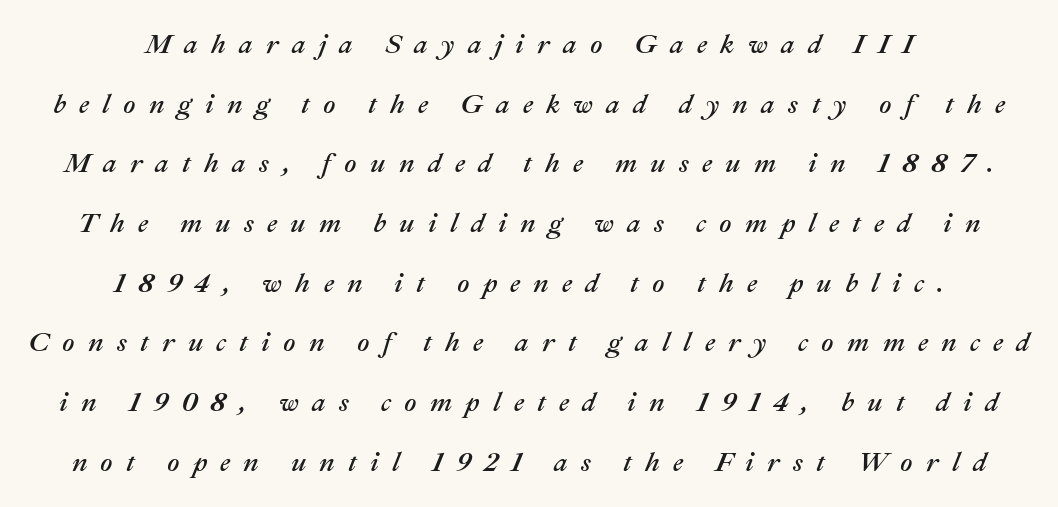
Rendered with sloped, italic letterforms. Regarding leading, the lines here are spaced well apart. Inter-character spacing is expanded well beyond the font's built-in metrics. The specimen omits any rule beneath the text block's lines.
